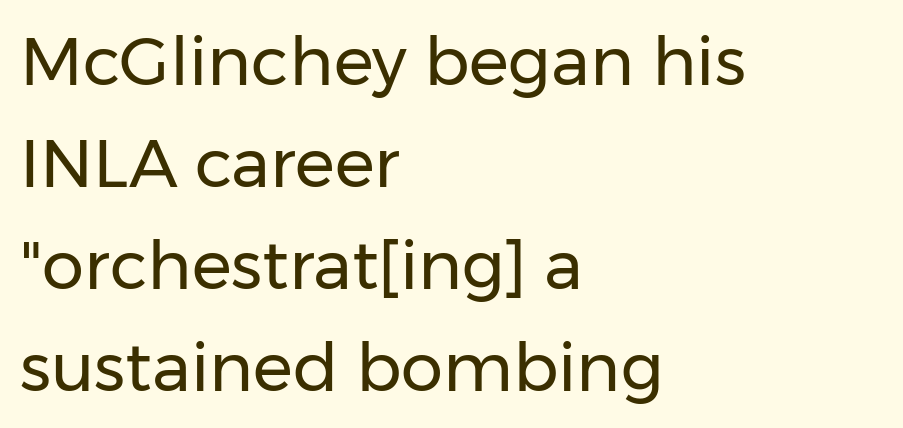
{"serif": "no", "italic": "no", "bold": "no", "weight": "regular", "width": "normal", "stroke_contrast": "low", "x_height": "medium", "monospaced": "no", "underline": "no", "align": "left", "line_spacing": "normal", "line_spacing_ratio": 1.52, "letter_spacing": "normal", "letter_spacing_em": 0.0, "glyph_px": 67}
